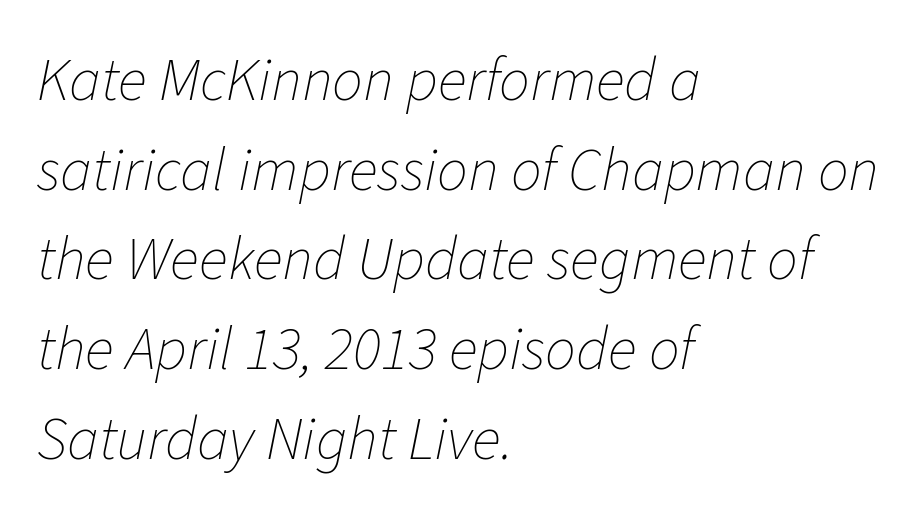
Q: Is the text bold? A: No.
Q: Is the text italic (slanted)? A: Yes, it leans right by about 11 degrees.
Q: Is the text underlined? A: No.
Q: How is the paragraph aligned? A: Left-aligned.
Q: Is the spacing between letters normal or unusually wide? A: Normal.
Q: Is the spacing between lines tight, normal or loose? A: Normal.
Q: Width (condensed, normal, or wide)? A: Normal.
Q: Stroke contrast? A: Low.
Q: x-height? A: Medium.
Q: Monospaced? A: No.
